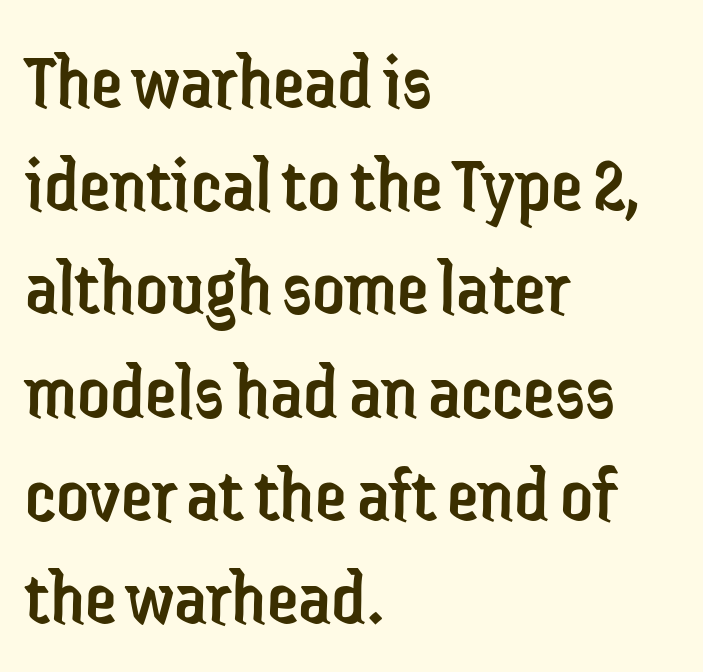
The image shows 80 px regular-weight, condensed sans-serif type, upright; set left-aligned, normal line spacing (1.29x), normal letter spacing, not underlined; low stroke contrast and a medium x-height.
